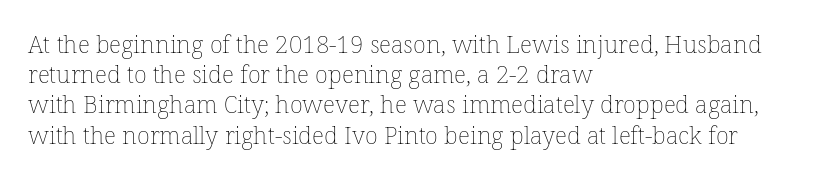
Q: Is the text bold? A: No.
Q: Is the text italic (slanted)? A: No, it is upright.
Q: Is the text underlined? A: No.
Q: How is the paragraph aligned? A: Left-aligned.
Q: Is the spacing between letters normal or unusually wide? A: Normal.
Q: Is the spacing between lines tight, normal or loose? A: Normal.
